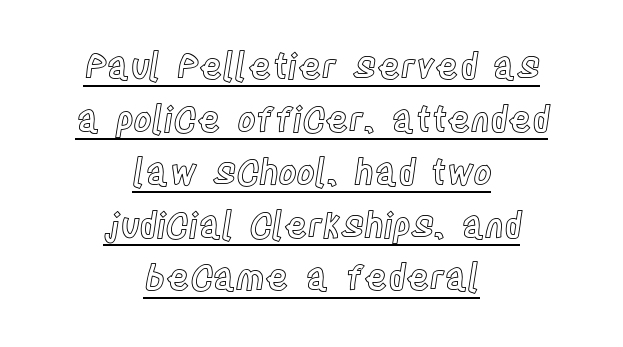
Q: Is the text italic (slanted)? A: Yes.
Q: Is the text underlined? A: Yes.
Q: How is the paragraph aligned? A: Centered.
Q: Is the spacing between letters normal or unusually wide? A: Normal.
Q: Is the spacing between lines tight, normal or loose? A: Normal.
Q: Width (condensed, normal, or wide)? A: Condensed.
Q: x-height? A: Large.
Q: Monospaced? A: No.
